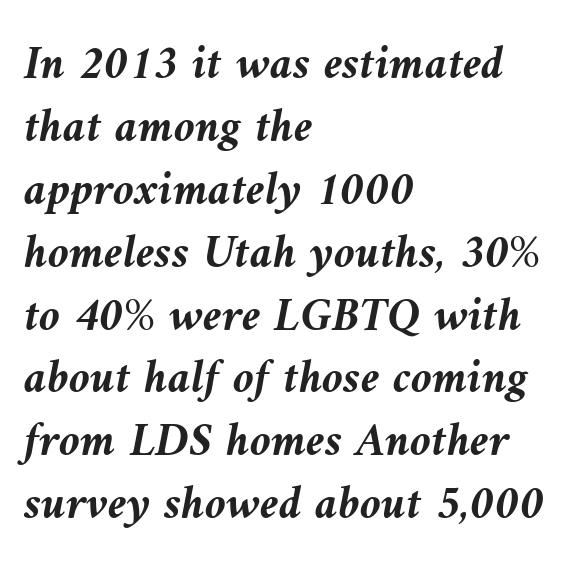
The image shows 48 px semibold type, italic (leaning left); set left-aligned, normal line spacing (1.31x), normal letter spacing, not underlined; medium stroke contrast and a medium x-height.
